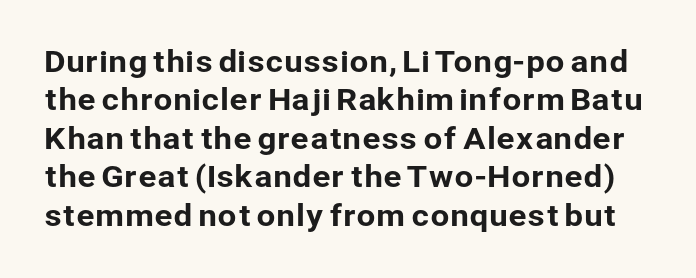
Q: Is the text italic (slanted)? A: No, it is upright.
Q: Is the typeface a serif or a sans-serif typeface? A: Sans-serif.
Q: Is the text underlined? A: No.
Q: Is the spacing between letters normal or unusually wide? A: Normal.
Q: Is the spacing between lines tight, normal or loose? A: Normal.
Q: Width (condensed, normal, or wide)? A: Normal.
Q: Stroke contrast? A: Low.
Q: x-height? A: Medium.
Q: Monospaced? A: No.
